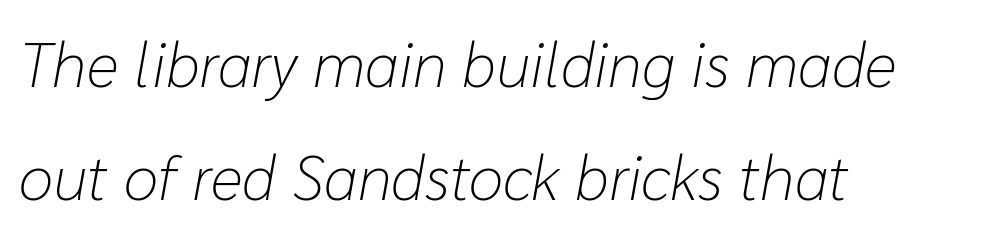
The image shows 63 px light type, italic (leaning right); set left-aligned, line spacing 1.8x, normal letter spacing, not underlined; low stroke contrast and a medium x-height.
